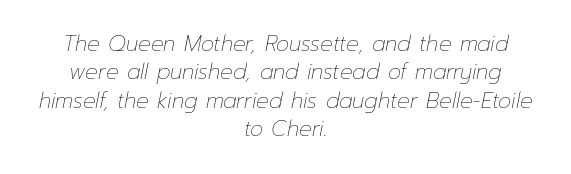
There's an unmistakable incline to the writing here. Words float on clear page, feet unadorned. One-word summary of the alignment: center. A normal amount of white space separates one row of letters from the next.
